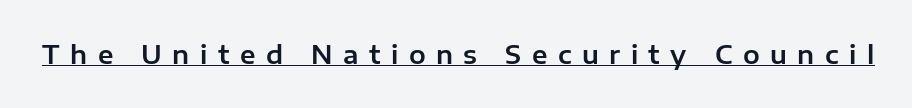
Short note: letters widely spaced. Decoration check: the copy is underlined. Designer's note — italics off, roman on.
